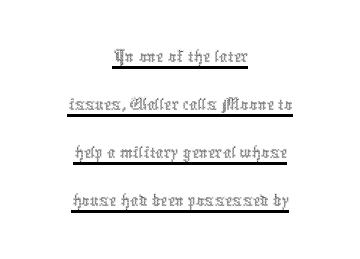
The image shows 41 px thin, condensed type, upright; set centered, line spacing 1.17x, normal letter spacing, underlined; a medium x-height.
